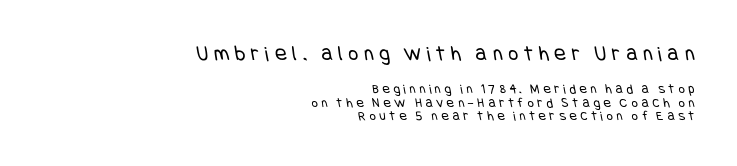
{"bold": "no", "underline": "no", "align": "right", "line_spacing": "tight", "line_spacing_ratio": 0.97, "letter_spacing": "wide", "letter_spacing_em": 0.26, "larger_block": "first", "size_ratio": 1.57, "glyph_px": 22}
